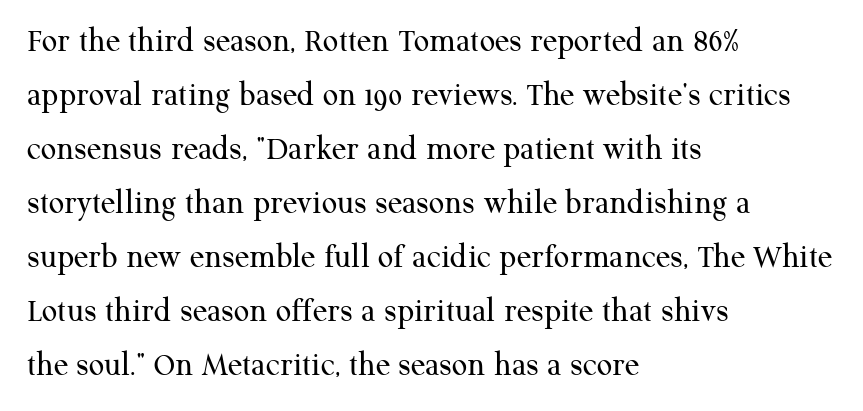
Short and long lines alike share a common starting point at left. Horizontal bands of white between lines are of average thickness. The baseline area is clear. The letters look calm and open, with moderate or lighter stems.
